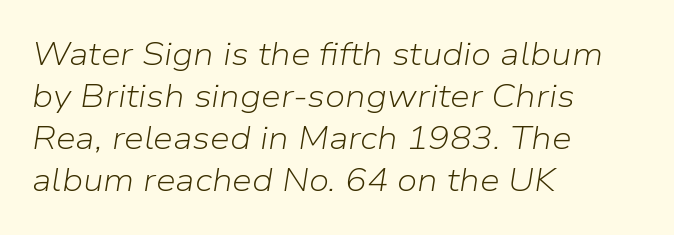
The image shows 32 px light type, italic (leaning right); set left-aligned, normal line spacing (1.31x), normal letter spacing, not underlined; low stroke contrast and a medium x-height.
